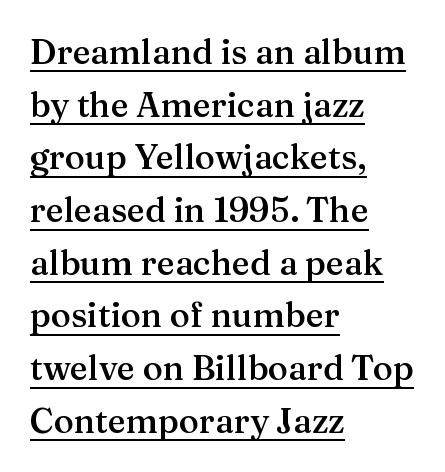
Q: Is the text bold? A: Semi-bold.
Q: Is the text italic (slanted)? A: No, it is upright.
Q: Is the typeface a serif or a sans-serif typeface? A: Serif.
Q: Is the text underlined? A: Yes.
Q: How is the paragraph aligned? A: Left-aligned.
Q: Is the spacing between letters normal or unusually wide? A: Normal.
Q: Is the spacing between lines tight, normal or loose? A: Normal.
Q: Width (condensed, normal, or wide)? A: Normal.
Q: Stroke contrast? A: Medium.
Q: x-height? A: Medium.
Q: Monospaced? A: No.
